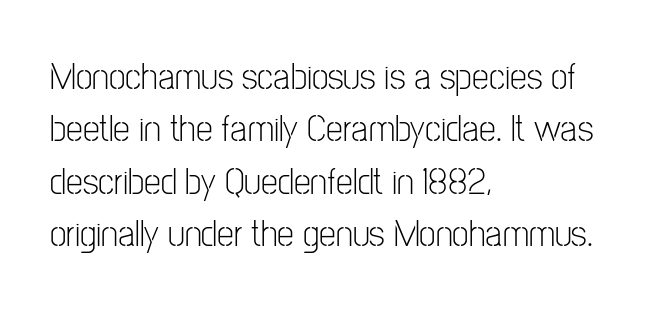
Q: Is the text bold? A: No.
Q: Is the text italic (slanted)? A: No, it is upright.
Q: Is the typeface a serif or a sans-serif typeface? A: Sans-serif.
Q: Is the text underlined? A: No.
Q: How is the paragraph aligned? A: Left-aligned.
Q: Is the spacing between letters normal or unusually wide? A: Normal.
Q: Is the spacing between lines tight, normal or loose? A: Normal.
Q: Width (condensed, normal, or wide)? A: Condensed.
Q: Stroke contrast? A: Low.
Q: x-height? A: Medium.
Q: Monospaced? A: No.
